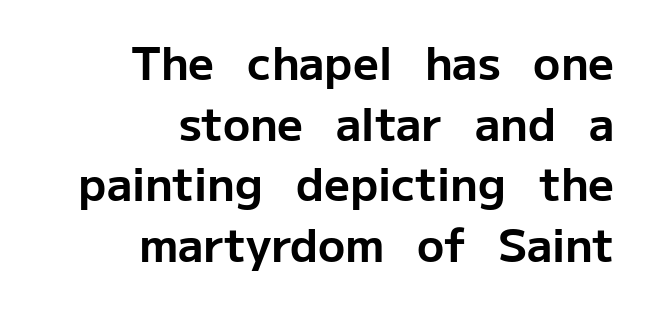
The image shows 45 px bold sans-serif type, upright; set right-aligned, normal line spacing (1.35x), normal letter spacing, not underlined; low stroke contrast and a medium x-height.
